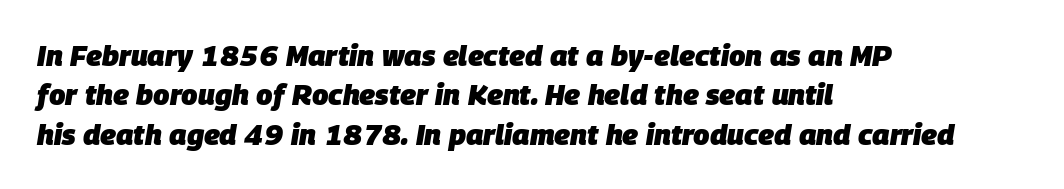
Nobody touched the tracking dial on this one. Posture: slanted. The setting favours the left margin, as ordinary paragraphs usually do. The gap between lines stays unmarked. You'd pick this weight for a headline — it's a proper bold. The rendering uses natural spacing where letterforms have individual widths.
